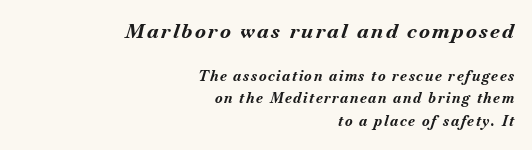
The image shows 20 px bold type, italic (leaning right); set right-aligned, normal line spacing (1.63x), not underlined; the first (top) block is 1.43x larger.
